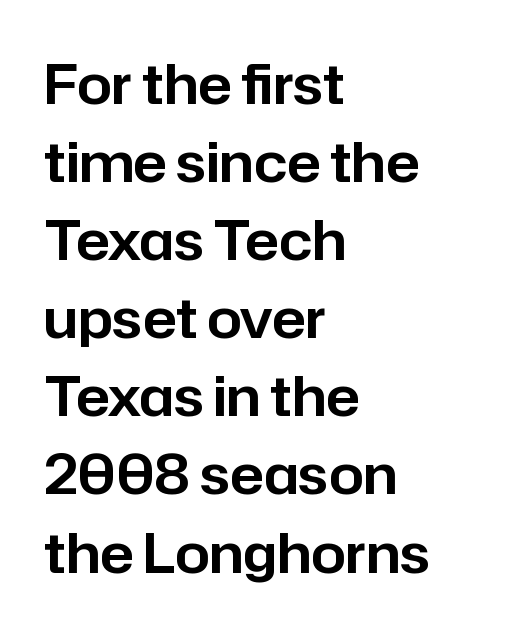
The face used here is a sans, in the tradition of grotesques and geometrics. A typesetter would call this proportional, since set widths differ per character. It's the straight-up-and-down kind of type. Anything drawn beneath the words? Only blank space.
